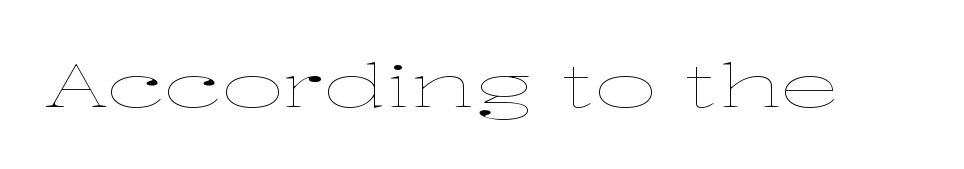
Q: Is the text bold? A: No.
Q: Is the text italic (slanted)? A: No, it is upright.
Q: Is the text underlined? A: No.
Q: Is the spacing between letters normal or unusually wide? A: Normal.
Q: Width (condensed, normal, or wide)? A: Wide.
Q: Stroke contrast? A: Low.
Q: x-height? A: Medium.
Q: Monospaced? A: No.
